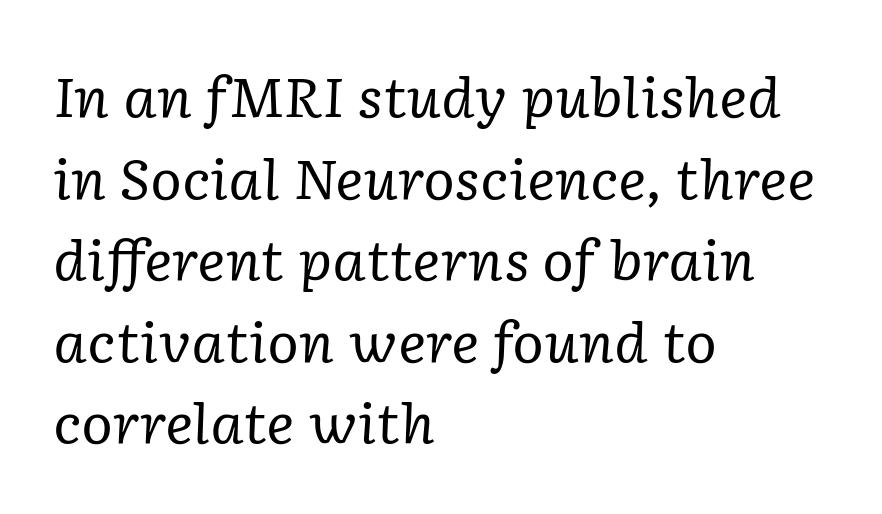
The image shows 54 px regular-weight serif type, italic (leaning right); set left-aligned, normal line spacing (1.51x), normal letter spacing, not underlined; low stroke contrast and a medium x-height.
